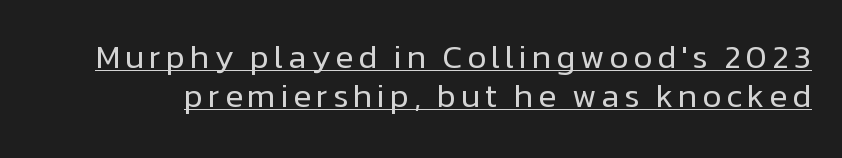
Q: Is the text bold? A: No.
Q: Is the text italic (slanted)? A: No, it is upright.
Q: Is the typeface a serif or a sans-serif typeface? A: Sans-serif.
Q: Is the text underlined? A: Yes.
Q: Width (condensed, normal, or wide)? A: Normal.
Q: Stroke contrast? A: Low.
Q: x-height? A: Medium.
Q: Monospaced? A: No.
